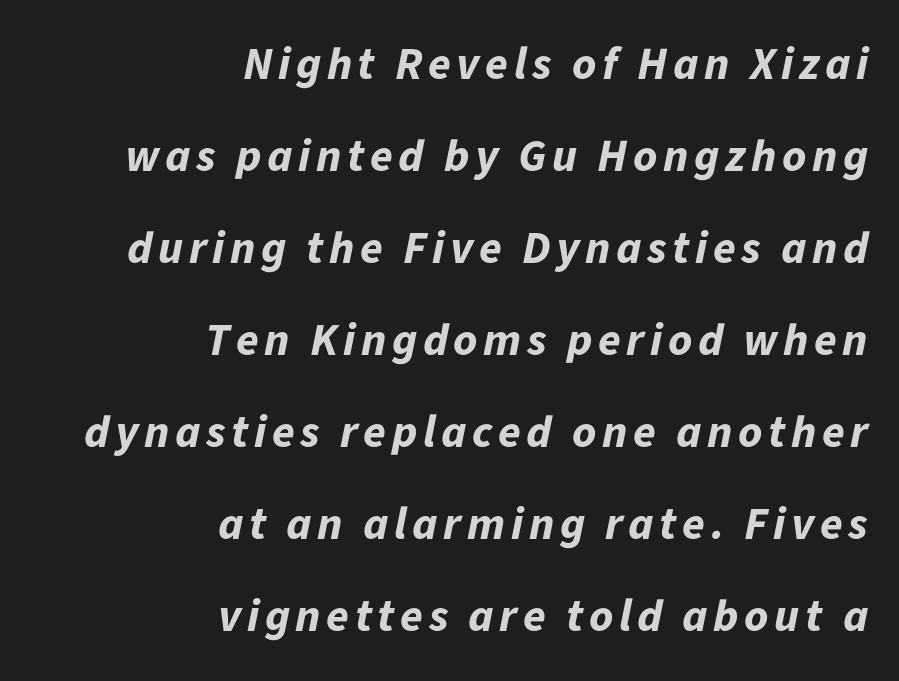
Q: Is the text bold? A: Yes.
Q: Is the text italic (slanted)? A: Yes, it leans right by about 11 degrees.
Q: Is the text underlined? A: No.
Q: How is the paragraph aligned? A: Right-aligned.
Q: Is the spacing between lines tight, normal or loose? A: Loose.
Q: Width (condensed, normal, or wide)? A: Normal.
Q: Stroke contrast? A: Low.
Q: x-height? A: Medium.
Q: Monospaced? A: No.
